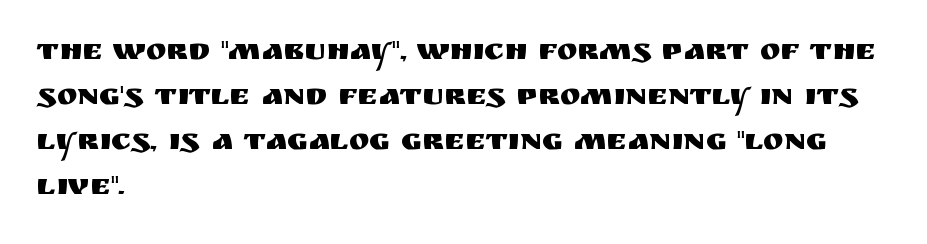
Q: Is the text italic (slanted)? A: No, it is upright.
Q: Is the typeface a serif or a sans-serif typeface? A: Sans-serif.
Q: Is the text underlined? A: No.
Q: How is the paragraph aligned? A: Left-aligned.
Q: Is the spacing between letters normal or unusually wide? A: Normal.
Q: Is the spacing between lines tight, normal or loose? A: Normal.
Q: Width (condensed, normal, or wide)? A: Normal.
Q: Stroke contrast? A: Medium.
Q: x-height? A: Large.
Q: Monospaced? A: No.
